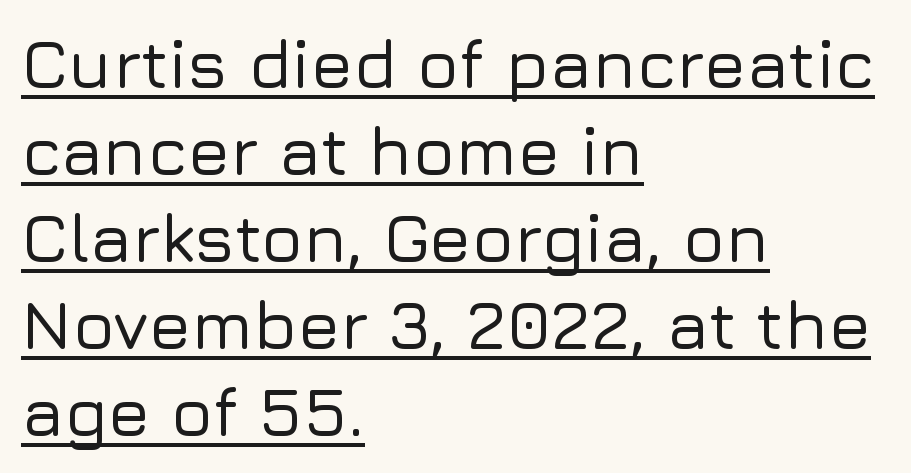
Q: Is the text italic (slanted)? A: No, it is upright.
Q: Is the typeface a serif or a sans-serif typeface? A: Sans-serif.
Q: Is the text underlined? A: Yes.
Q: How is the paragraph aligned? A: Left-aligned.
Q: Is the spacing between letters normal or unusually wide? A: Normal.
Q: Is the spacing between lines tight, normal or loose? A: Normal.
Q: Width (condensed, normal, or wide)? A: Normal.
Q: Stroke contrast? A: Low.
Q: x-height? A: Medium.
Q: Monospaced? A: No.
